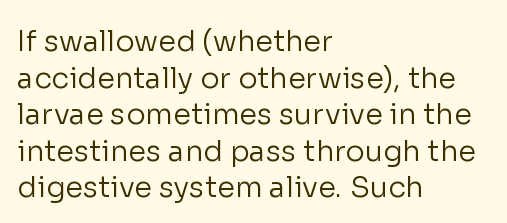
The image shows 29 px regular-weight sans-serif type, upright; set left-aligned, normal line spacing (1.26x), normal letter spacing, not underlined; low stroke contrast and a medium x-height.
